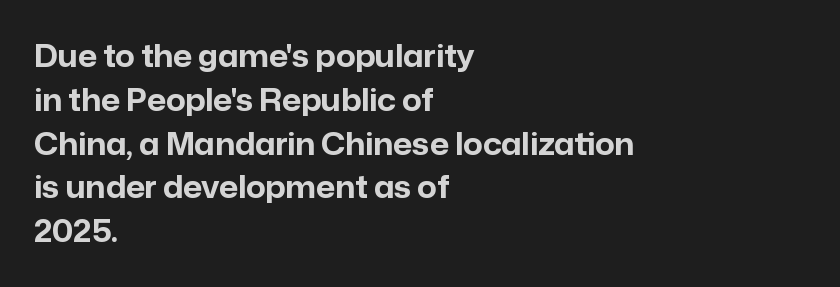
{"serif": "no", "italic": "no", "bold": "yes", "weight": "bold", "width": "normal", "stroke_contrast": "low", "x_height": "medium", "monospaced": "no", "underline": "no", "align": "left", "line_spacing": "normal", "line_spacing_ratio": 1.46, "letter_spacing": "normal", "letter_spacing_em": 0.0, "glyph_px": 30}
